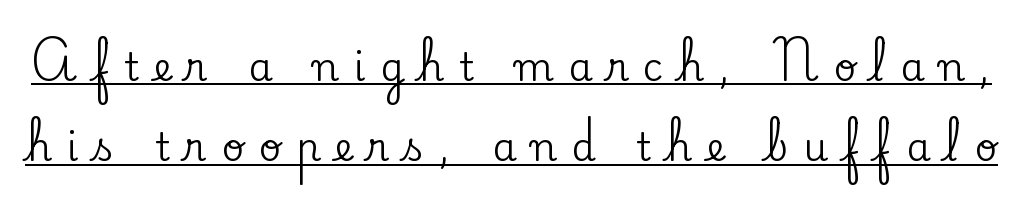
{"serif": "yes", "italic": "no", "width": "normal", "stroke_contrast": "low", "x_height": "small", "monospaced": "no", "underline": "yes", "line_spacing": "loose", "line_spacing_ratio": 2.06, "letter_spacing": "wide", "letter_spacing_em": 0.37, "glyph_px": 39}
